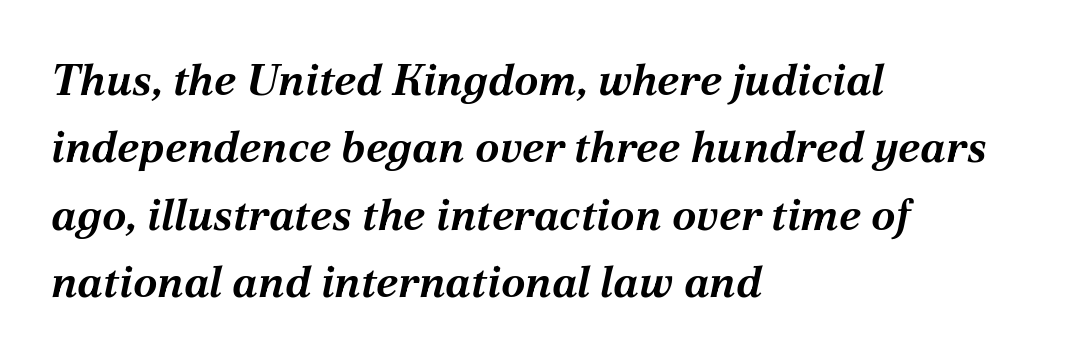
The image shows 44 px bold type, italic (leaning right); set left-aligned, normal line spacing (1.53x), normal letter spacing, not underlined; medium stroke contrast and a medium x-height.
